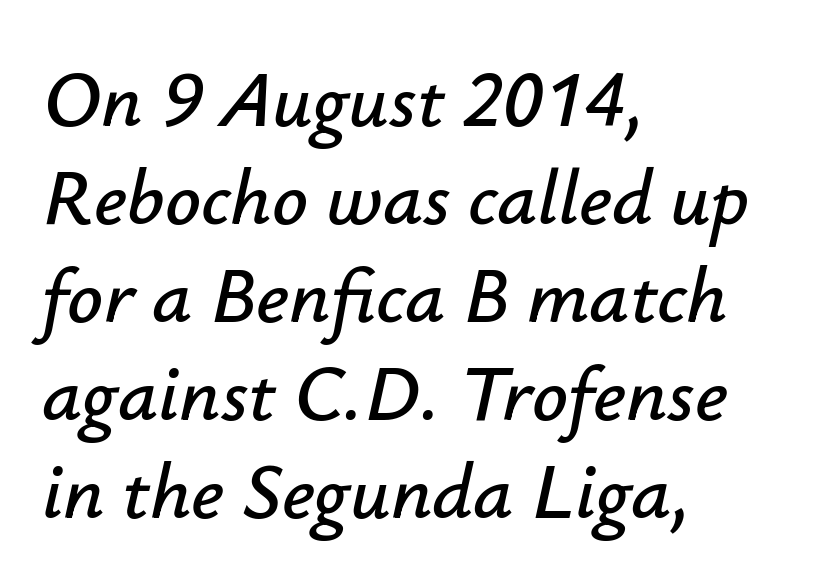
The axis of the letterforms is tilted away from vertical. The specimen omits any rule beneath the text block's lines. The line texture is even and compact thanks to regular tracking. The face used here is proportionally spaced, like ordinary book or web type. These lines are set flush left with a ragged right edge.
